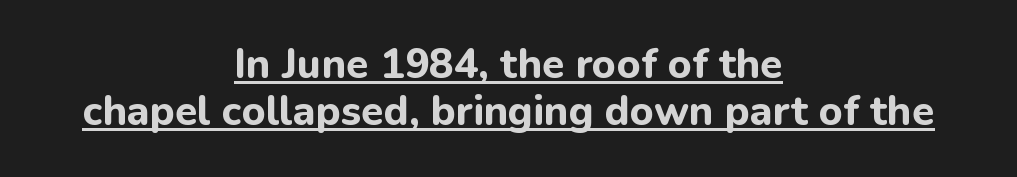
Q: Is the text bold? A: Yes.
Q: Is the text italic (slanted)? A: No, it is upright.
Q: Is the typeface a serif or a sans-serif typeface? A: Sans-serif.
Q: Is the text underlined? A: Yes.
Q: How is the paragraph aligned? A: Centered.
Q: Is the spacing between letters normal or unusually wide? A: Normal.
Q: Is the spacing between lines tight, normal or loose? A: Tight.
Q: Width (condensed, normal, or wide)? A: Normal.
Q: Stroke contrast? A: Low.
Q: x-height? A: Medium.
Q: Monospaced? A: No.
